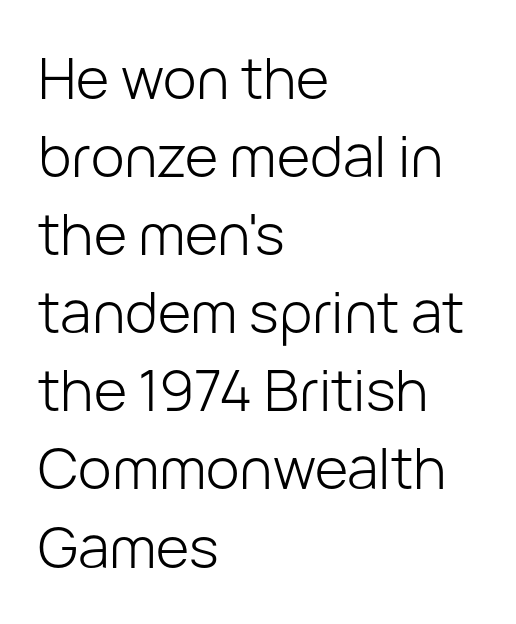
{"serif": "no", "italic": "no", "bold": "no", "weight": "light", "width": "normal", "stroke_contrast": "low", "x_height": "medium", "monospaced": "no", "underline": "no", "align": "left", "line_spacing": "normal", "line_spacing_ratio": 1.37, "letter_spacing": "normal", "letter_spacing_em": 0.0, "glyph_px": 57}
